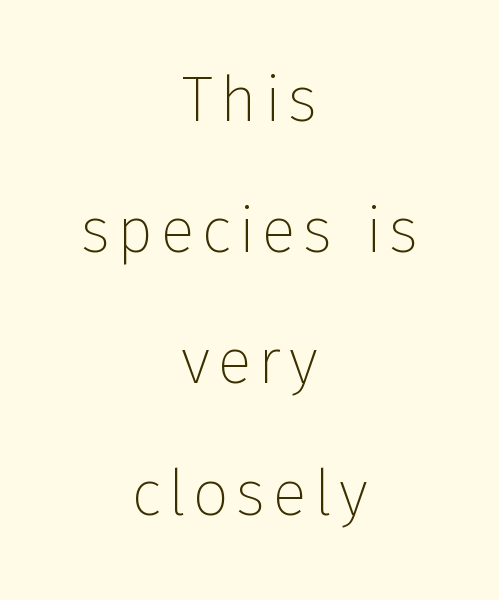
The image shows 64 px thin sans-serif type, upright; set centered, loose line spacing (2.05x), not underlined; low stroke contrast and a medium x-height.
